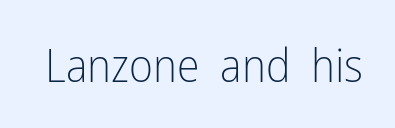
{"serif": "no", "italic": "no", "bold": "no", "weight": "light", "width": "condensed", "stroke_contrast": "low", "x_height": "medium", "monospaced": "no", "underline": "no", "letter_spacing": "normal", "letter_spacing_em": 0.0, "glyph_px": 46}
